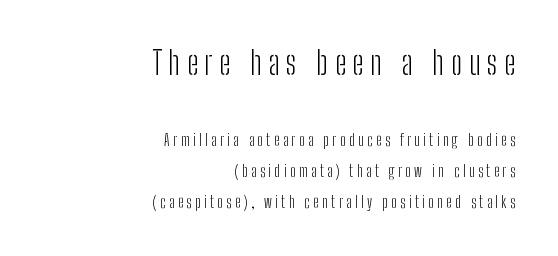
The passage shown is typed in a proportional face where columns would drift. Spacing between characters has been opened up far beyond the box default. This sample uses an upright cut, with every glyph sitting square on the baseline. Does the leading feel generous? Absolutely, it's lavish.
